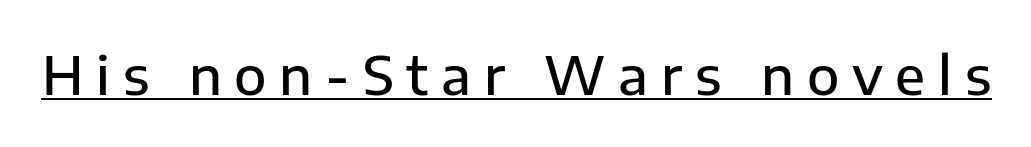
This sample uses expanded letter spacing, leaving extra air between glyphs. This is the regular roman posture of the typeface. Heft: intermediate — a semibold. Decoration check: the copy is underlined. The passage shown is typed in a proportional face where columns would drift. The characters display no serif detailing; their extremities are plain.
